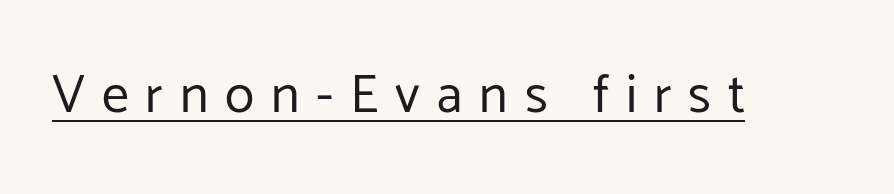
Q: Is the text bold? A: No.
Q: Is the text italic (slanted)? A: No, it is upright.
Q: Is the typeface a serif or a sans-serif typeface? A: Sans-serif.
Q: Is the text underlined? A: Yes.
Q: Is the spacing between letters normal or unusually wide? A: Unusually wide.
Q: Width (condensed, normal, or wide)? A: Normal.
Q: Stroke contrast? A: Low.
Q: x-height? A: Medium.
Q: Monospaced? A: No.
